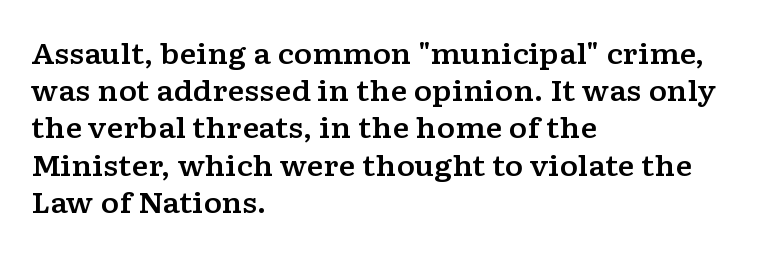
Leftover space on each line is placed entirely after the last word. The passage shown is typed in a proportional face where columns would drift. How are the letters spaced? Ordinarily, with no added tracking. Nope, not italic — everything's standing straight. Notice how descenders clear the ascenders below comfortably — that's standard leading.
